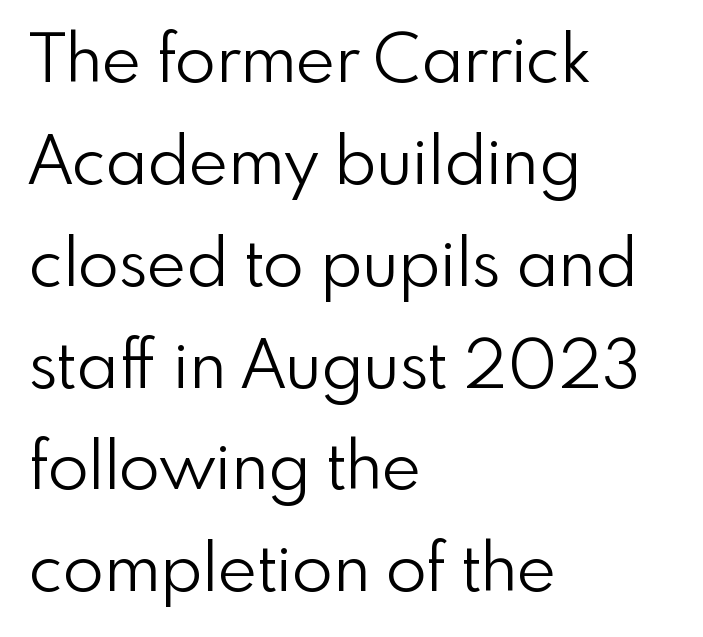
The image shows 67 px light sans-serif type, upright; set left-aligned, normal line spacing (1.52x), normal letter spacing, not underlined; low stroke contrast and a small x-height.
